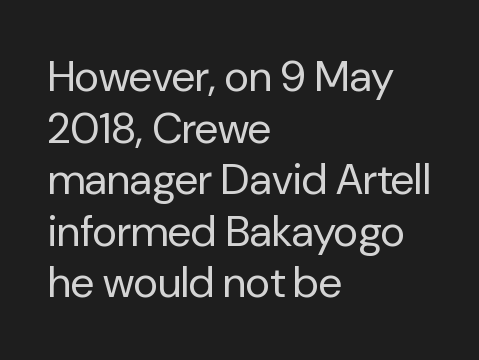
It's the straight-up-and-down kind of type. The typesetter chose a ragged-right arrangement here. Compared with typical body copy, the letter spacing here is the same. Weight: not bold — regular or lighter. The rendering uses natural spacing where letterforms have individual widths. Serif or sans? Sans — the stroke terminals are bare.
